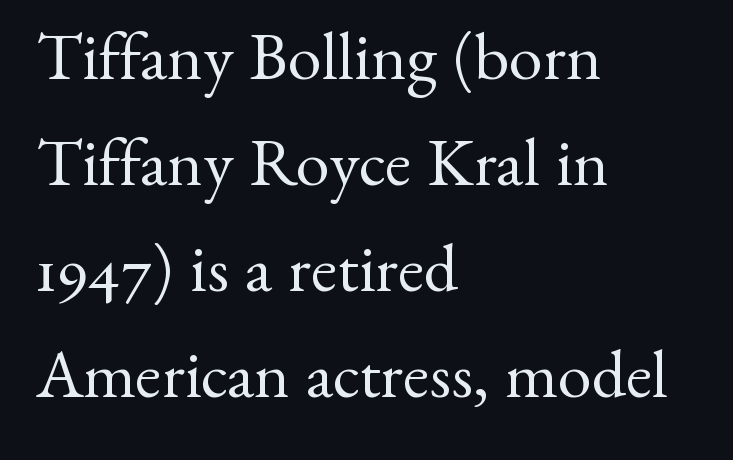
The image shows 68 px regular-weight serif type, upright; set left-aligned, normal line spacing (1.56x), normal letter spacing, not underlined; medium stroke contrast and a small x-height.
